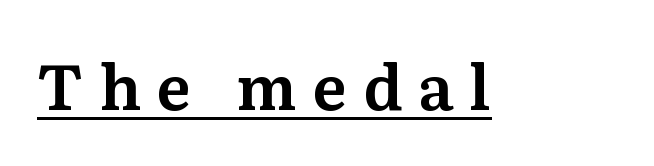
{"serif": "yes", "italic": "no", "width": "normal", "stroke_contrast": "medium", "x_height": "medium", "monospaced": "no", "underline": "yes", "letter_spacing": "wide", "letter_spacing_em": 0.26, "glyph_px": 62}
